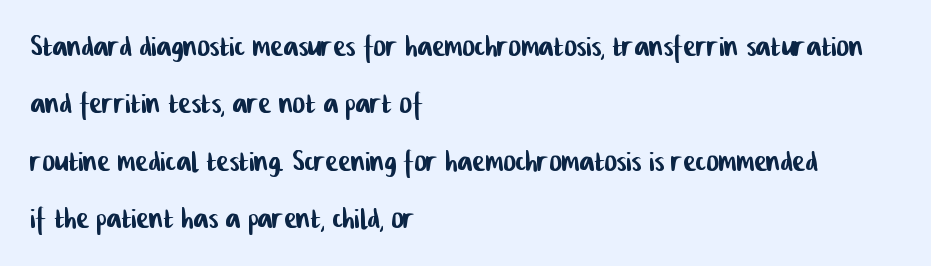
The image shows 38 px condensed sans-serif type; set left-aligned, normal line spacing (1.51x), normal letter spacing, not underlined; low stroke contrast and a medium x-height.
